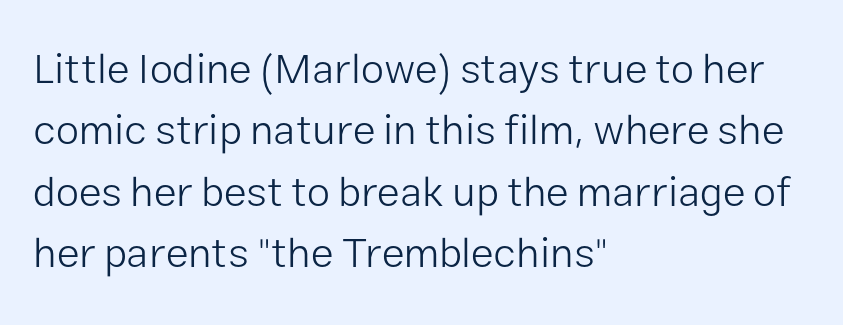
The image shows 42 px light sans-serif type, upright; set left-aligned, normal line spacing (1.46x), normal letter spacing, not underlined; low stroke contrast and a medium x-height.
